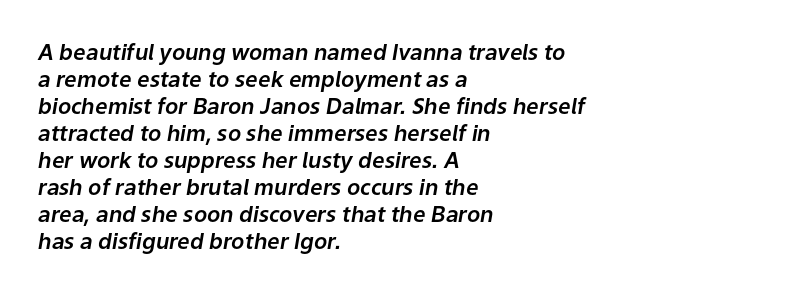
Q: Is the text italic (slanted)? A: Yes, it leans right by about 9 degrees.
Q: Is the text underlined? A: No.
Q: How is the paragraph aligned? A: Left-aligned.
Q: Is the spacing between letters normal or unusually wide? A: Normal.
